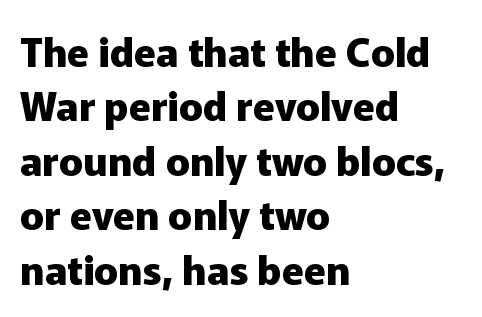
These lines are set flush left with a ragged right edge. I'd describe the lettering as bold — thick and assertive. The typeface chosen for these lines omits serifs. A typesetter would call this zero additional tracking. Vertically, the passage feels balanced, rows spaced as you'd expect. The strip under each line holds only bare page.
